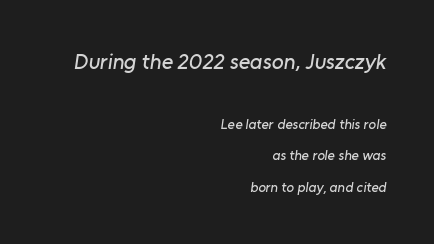
The passage shown is not underscored anywhere. The compositor pushed each line to the right boundary. What's the leading like? Stretched, with rows far apart. Whoever set this made the first block the dominant, larger element.
